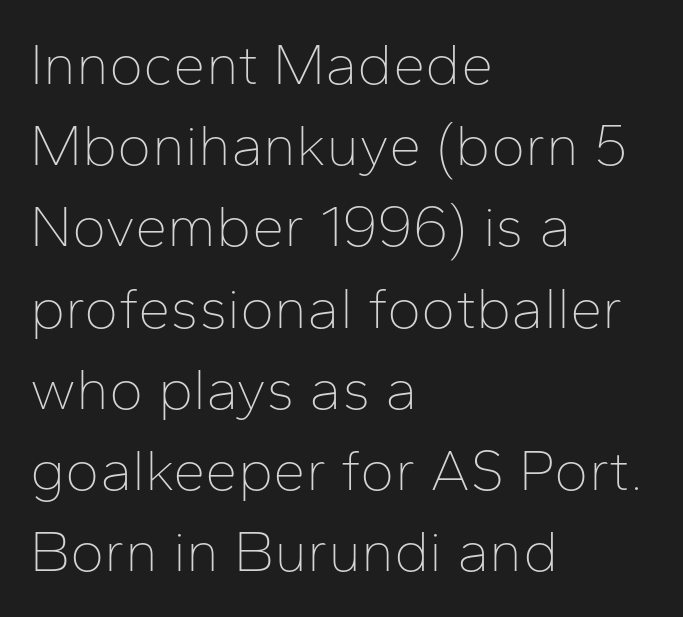
This sample uses an upright cut, with every glyph sitting square on the baseline. This sample has the flowing, uneven cadence of proportional lettering. Check under the words: just untouched page. These glyphs show unthickened strokes, regular width or finer. This sample uses a sans-serif face.
